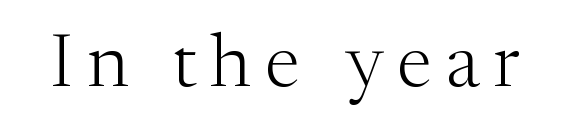
The image shows 76 px light serif type, upright; set not underlined; medium stroke contrast and a medium x-height.
